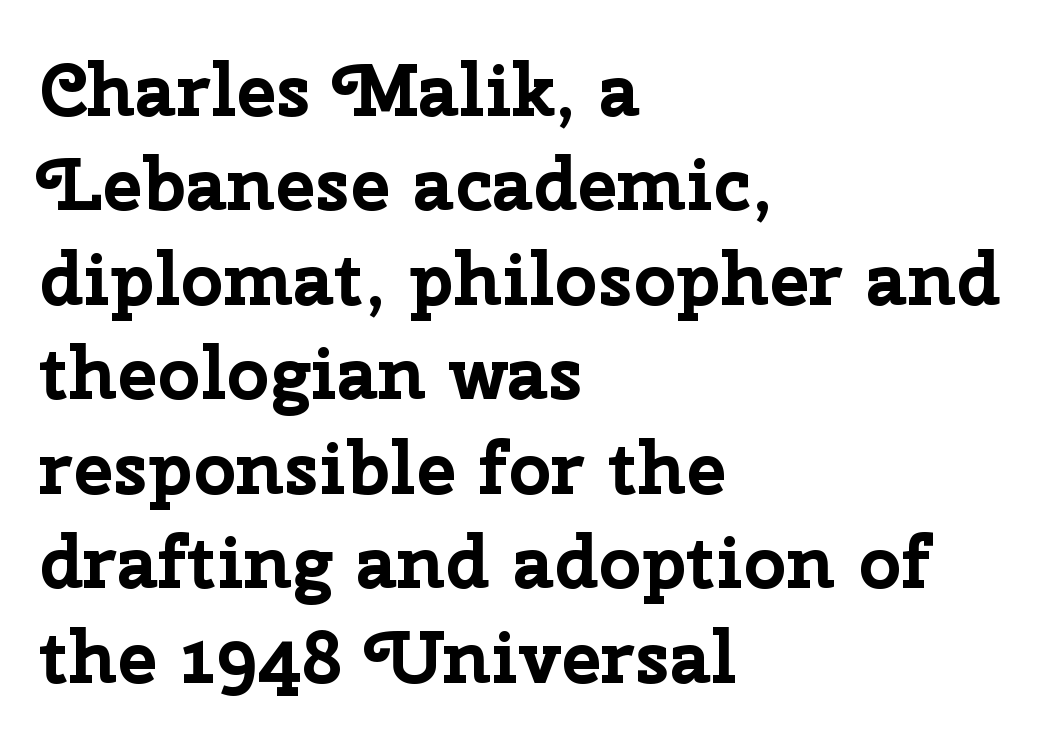
{"serif": "no", "italic": "no", "bold": "yes", "weight": "bold", "width": "normal", "stroke_contrast": "low", "x_height": "medium", "monospaced": "no", "underline": "no", "align": "left", "line_spacing": "normal", "line_spacing_ratio": 1.26, "letter_spacing": "normal", "letter_spacing_em": 0.0, "glyph_px": 75}
